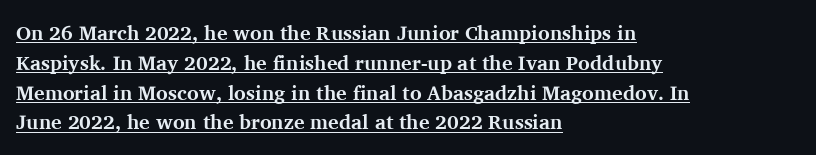
The image shows 20 px bold type, upright; set left-aligned, normal line spacing (1.49x), normal letter spacing, underlined.
